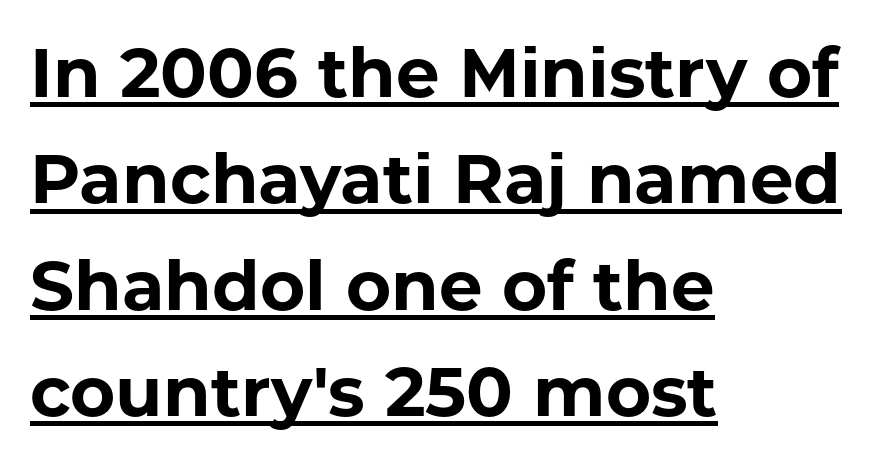
Do the characters align in a grid? No, the font is proportional. Does the leading feel generous? No, just average. In designer terms, the underline attribute is active on this setting. On the weight axis this lands at bold, roughly 700.
